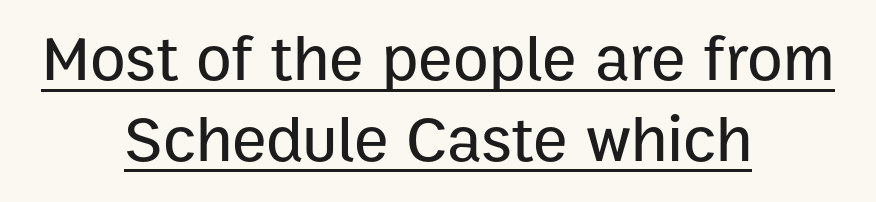
{"serif": "no", "italic": "no", "width": "normal", "stroke_contrast": "low", "x_height": "medium", "monospaced": "no", "underline": "yes", "align": "center", "line_spacing_ratio": 1.24, "letter_spacing": "normal", "letter_spacing_em": 0.0, "glyph_px": 65}
